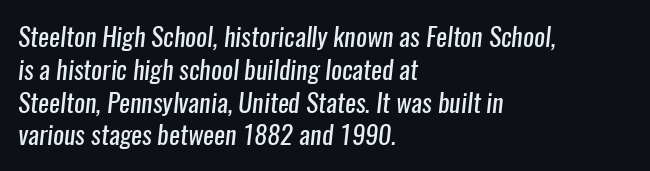
{"bold": "no", "underline": "no", "align": "left", "line_spacing": "normal", "line_spacing_ratio": 1.26, "letter_spacing": "normal", "letter_spacing_em": 0.0, "glyph_px": 26}
